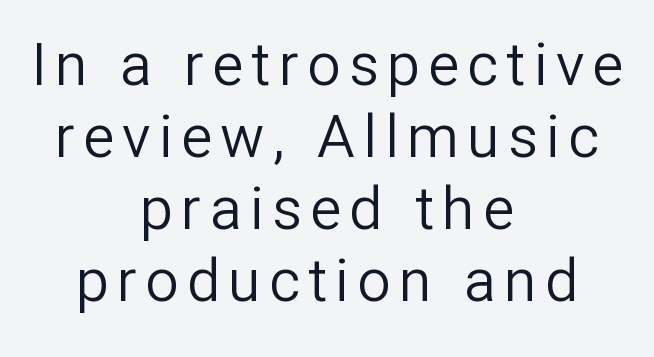
Q: Is the text bold? A: No.
Q: Is the text italic (slanted)? A: No, it is upright.
Q: Is the typeface a serif or a sans-serif typeface? A: Sans-serif.
Q: Is the text underlined? A: No.
Q: How is the paragraph aligned? A: Centered.
Q: Width (condensed, normal, or wide)? A: Normal.
Q: Stroke contrast? A: Low.
Q: x-height? A: Medium.
Q: Monospaced? A: No.
